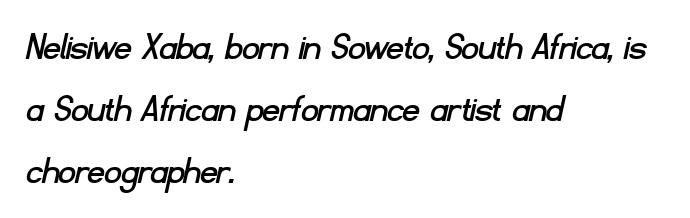
The rows are spaced the way most documents space them. Look at the bottom of the vertical strokes: they stop flat, with no serifs. Think of a printed novel: that variable character pitch is what you see here. The paragraph shown leans on its left margin. Observe the ordinary spacing: letters are neighbours, not strangers. The glyphs are unaccompanied by any horizontal stroke below them.
